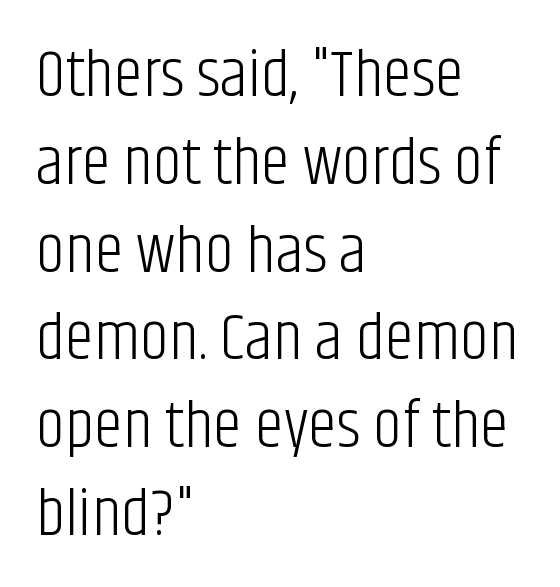
Q: Is the text bold? A: No.
Q: Is the text italic (slanted)? A: No, it is upright.
Q: Is the typeface a serif or a sans-serif typeface? A: Sans-serif.
Q: Is the text underlined? A: No.
Q: How is the paragraph aligned? A: Left-aligned.
Q: Is the spacing between letters normal or unusually wide? A: Normal.
Q: Is the spacing between lines tight, normal or loose? A: Normal.
Q: Width (condensed, normal, or wide)? A: Condensed.
Q: Stroke contrast? A: Low.
Q: x-height? A: Large.
Q: Monospaced? A: No.
